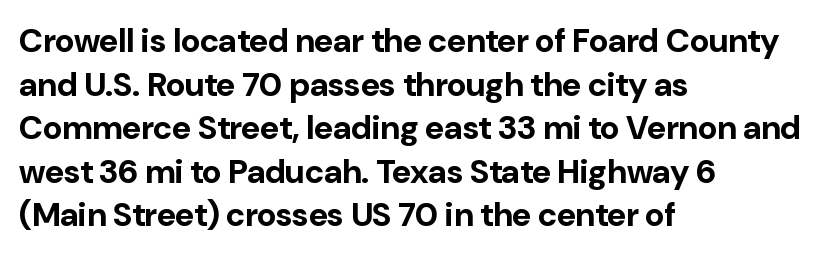
The image shows 33 px bold sans-serif type, upright; set left-aligned, normal line spacing (1.32x), normal letter spacing, not underlined; low stroke contrast and a medium x-height.
